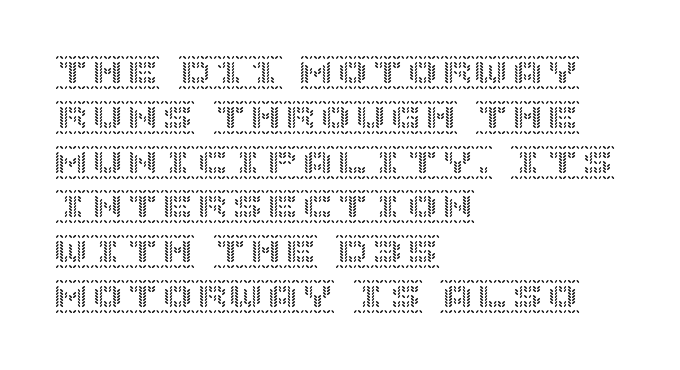
{"italic": "no", "width": "normal", "x_height": "large", "underline": "no", "align": "left", "line_spacing": "normal", "line_spacing_ratio": 1.28, "letter_spacing": "normal", "letter_spacing_em": 0.0, "glyph_px": 35}
